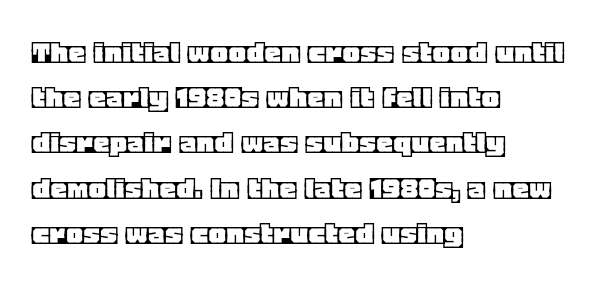
The image shows 34 px text type, upright; set left-aligned, normal line spacing (1.33x), normal letter spacing, not underlined; a large x-height.
